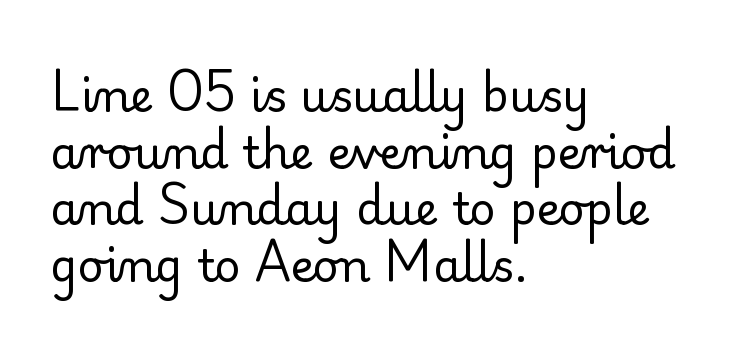
{"serif": "yes", "italic": "no", "bold": "no", "weight": "regular", "width": "normal", "stroke_contrast": "low", "x_height": "small", "monospaced": "no", "underline": "no", "align": "left", "line_spacing": "normal", "line_spacing_ratio": 1.26, "letter_spacing": "normal", "letter_spacing_em": 0.0, "glyph_px": 45}
